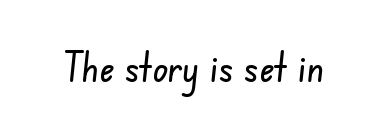
You could call the tracking neutral — neither tight nor loose. Each letter keeps its own natural width here, so spacing adapts to shape. Are there feet on the stems? There aren't — it's a sans. Lines of text with bare space underneath.
